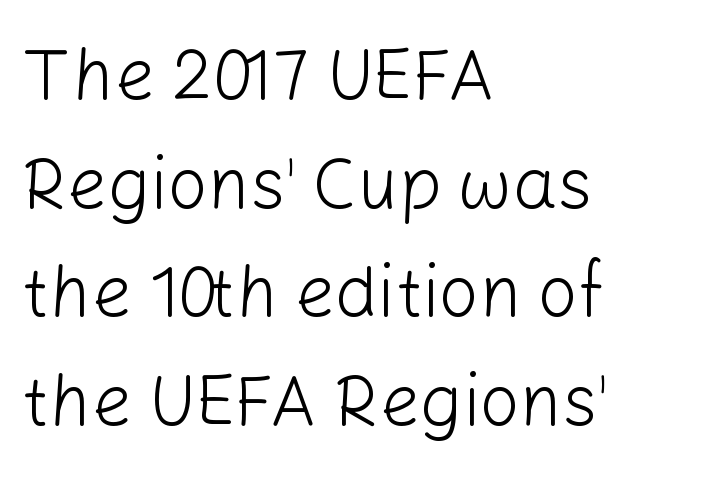
Vertical stems look standard width or narrower in stroke. The zone under the glyphs is completely vacant. Varying glyph widths throughout — classic text-font behaviour. Vertical strokes here are truly vertical.
